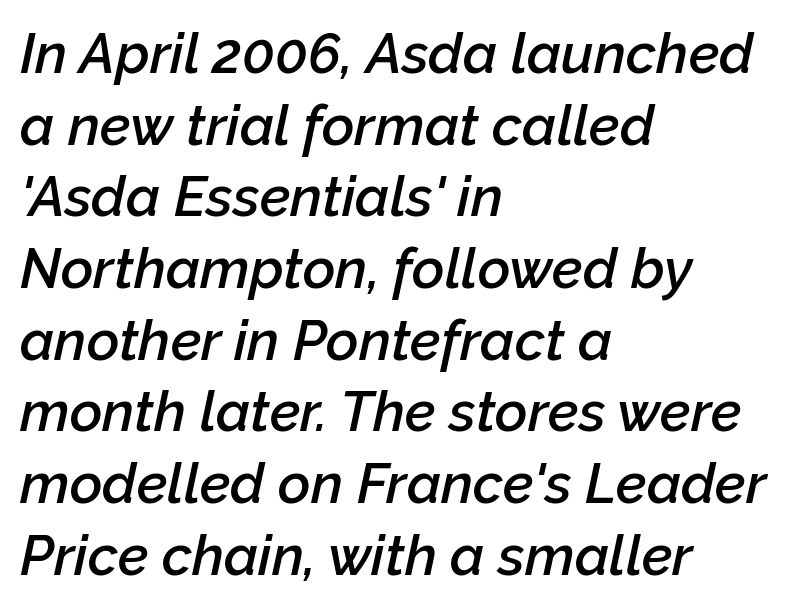
{"italic": "yes", "lean": "right", "slant_degrees": 12, "bold": "semi", "weight": "semibold", "width": "normal", "stroke_contrast": "low", "x_height": "medium", "monospaced": "no", "underline": "no", "align": "left", "line_spacing": "normal", "line_spacing_ratio": 1.28, "letter_spacing": "normal", "letter_spacing_em": 0.0, "glyph_px": 56}
